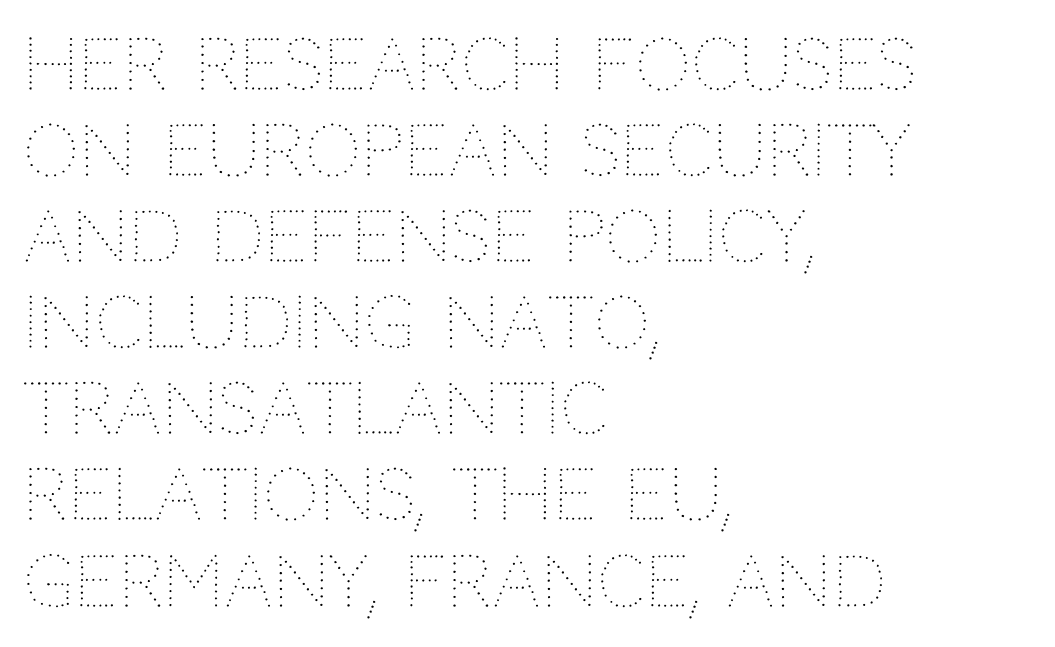
Q: Is the text bold? A: No.
Q: Is the text italic (slanted)? A: No, it is upright.
Q: Is the text underlined? A: No.
Q: How is the paragraph aligned? A: Left-aligned.
Q: Is the spacing between letters normal or unusually wide? A: Normal.
Q: Width (condensed, normal, or wide)? A: Normal.
Q: Stroke contrast? A: Medium.
Q: x-height? A: Large.
Q: Monospaced? A: No.
